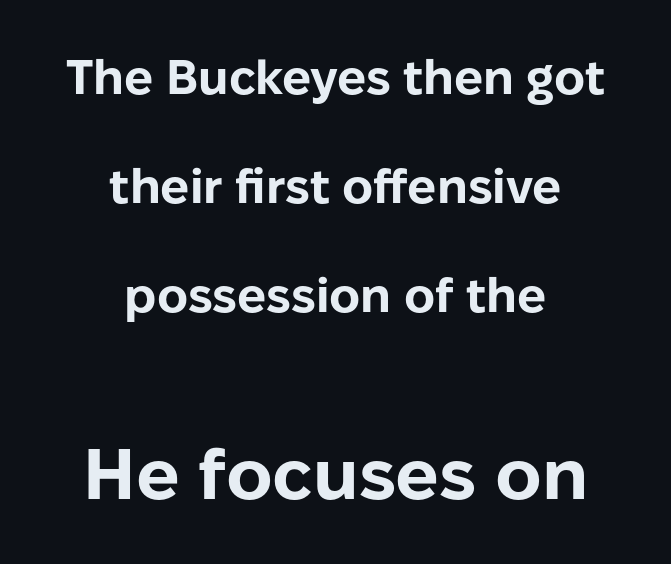
Short note: letters normally spaced. In terms of letterform style, serifs are entirely absent. The sample has been set heavy, in full bold. When letters stand straight like this, we call the style roman or upright.
